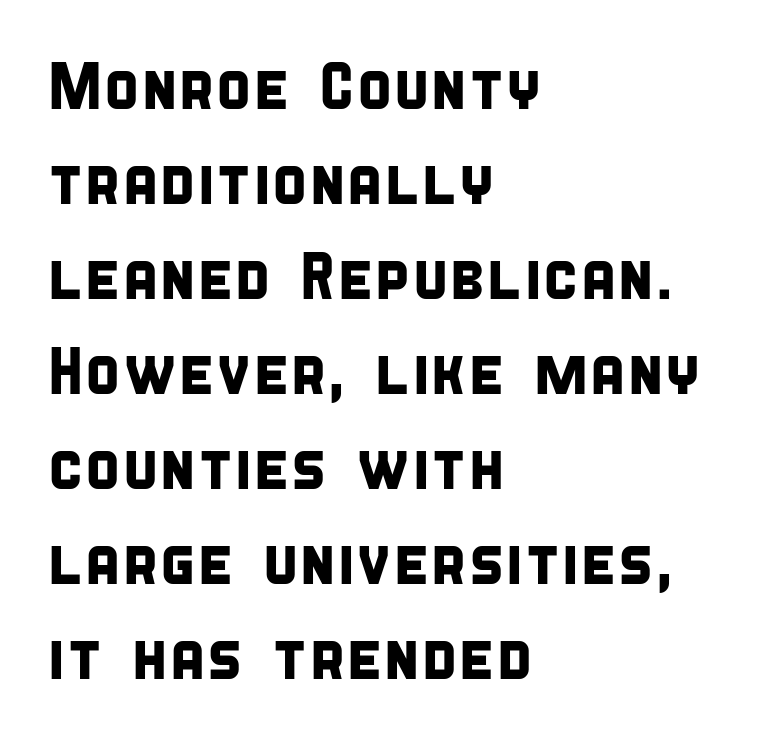
{"serif": "no", "width": "condensed", "stroke_contrast": "low", "x_height": "large", "monospaced": "no", "underline": "no", "align": "left", "line_spacing": "normal", "line_spacing_ratio": 1.44, "letter_spacing": "normal", "letter_spacing_em": 0.0, "glyph_px": 66}
